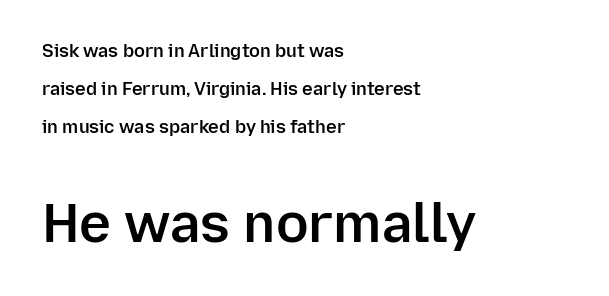
Q: Is the text bold? A: Semi-bold.
Q: Is the text italic (slanted)? A: No, it is upright.
Q: Is the typeface a serif or a sans-serif typeface? A: Sans-serif.
Q: Is the text underlined? A: No.
Q: How is the paragraph aligned? A: Left-aligned.
Q: Is the spacing between letters normal or unusually wide? A: Normal.
Q: Is the spacing between lines tight, normal or loose? A: Loose.
Q: Which block of text is set in a larger size, the first (top) or the second (bottom)? A: The second (bottom) one.
Q: Width (condensed, normal, or wide)? A: Normal.
Q: Stroke contrast? A: Low.
Q: x-height? A: Medium.
Q: Monospaced? A: No.
